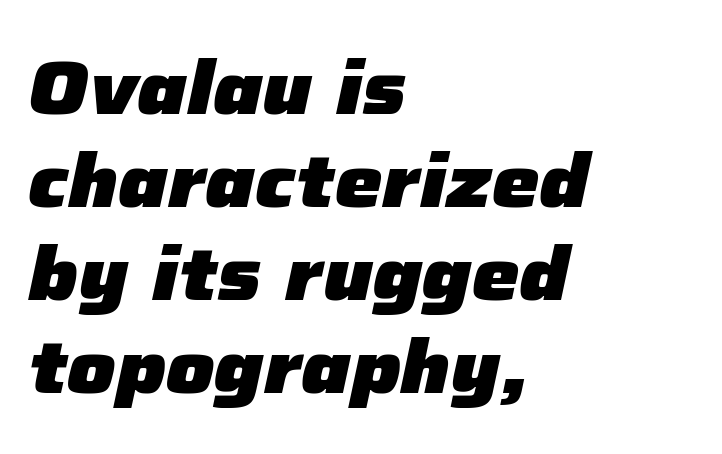
In terms of letterspacing, this is plain default setting. Notice how thick the strokes are: this is what a full bold looks like. Characters are canted at an angle relative to the baseline's perpendicular. The typesetter chose a ragged-right arrangement here.
